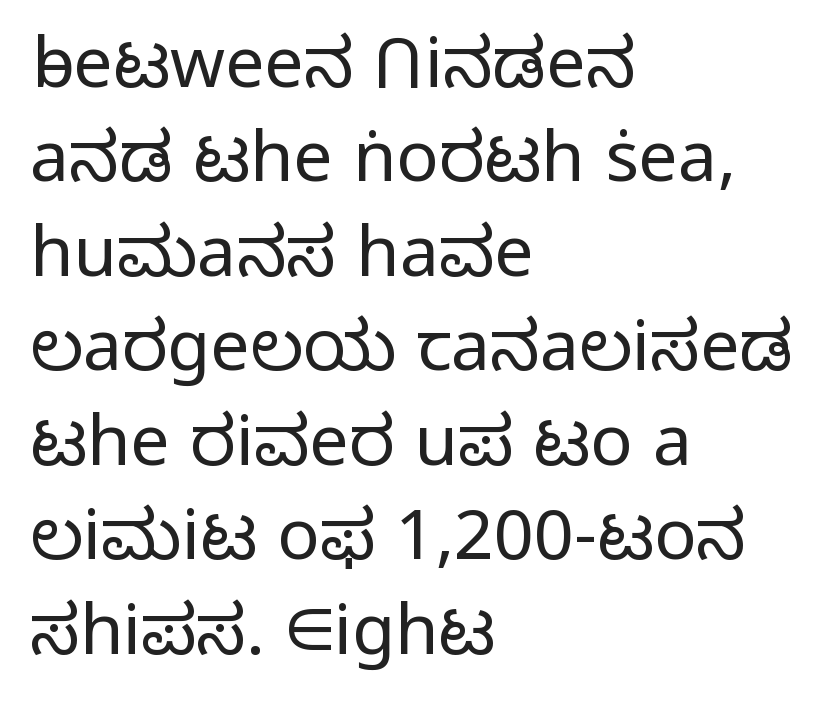
{"serif": "no", "italic": "no", "bold": "no", "weight": "light", "width": "normal", "stroke_contrast": "low", "x_height": "medium", "monospaced": "no", "underline": "no", "align": "left", "line_spacing": "normal", "line_spacing_ratio": 1.35, "letter_spacing": "normal", "letter_spacing_em": 0.0, "glyph_px": 70}
